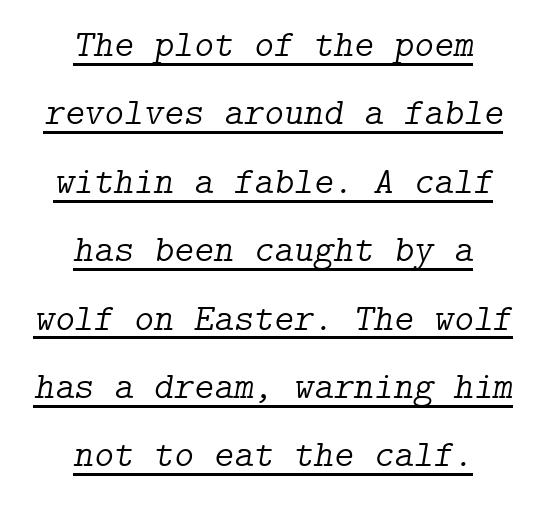
Q: Is the text bold? A: No.
Q: Is the text italic (slanted)? A: Yes, it leans right by about 9 degrees.
Q: Is the typeface a serif or a sans-serif typeface? A: Serif.
Q: Is the text underlined? A: Yes.
Q: How is the paragraph aligned? A: Centered.
Q: Is the spacing between letters normal or unusually wide? A: Normal.
Q: Width (condensed, normal, or wide)? A: Normal.
Q: Stroke contrast? A: Low.
Q: x-height? A: Medium.
